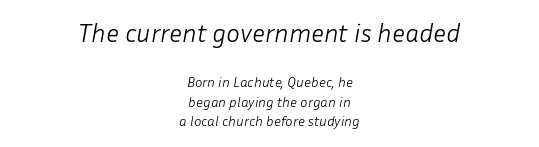
Q: Is the text bold? A: No.
Q: Is the text italic (slanted)? A: Yes, it leans right by about 10 degrees.
Q: Is the text underlined? A: No.
Q: How is the paragraph aligned? A: Centered.
Q: Is the spacing between letters normal or unusually wide? A: Normal.
Q: Is the spacing between lines tight, normal or loose? A: Normal.
Q: Which block of text is set in a larger size, the first (top) or the second (bottom)? A: The first (top) one.
